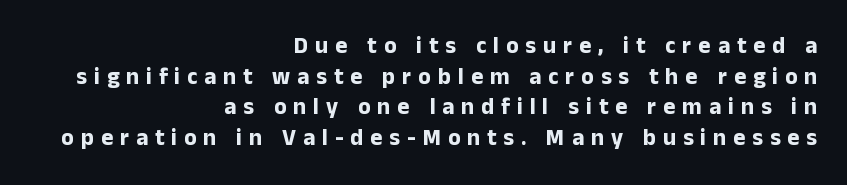
{"italic": "no", "bold": "yes", "underline": "no", "align": "right", "line_spacing": "normal", "line_spacing_ratio": 1.33, "letter_spacing": "wide", "letter_spacing_em": 0.3, "glyph_px": 23}
